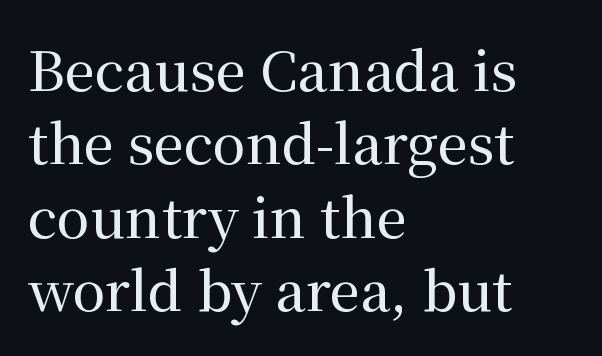
The image shows 54 px serif type, upright; set left-aligned, normal line spacing (1.36x), normal letter spacing, not underlined; medium stroke contrast and a medium x-height.
